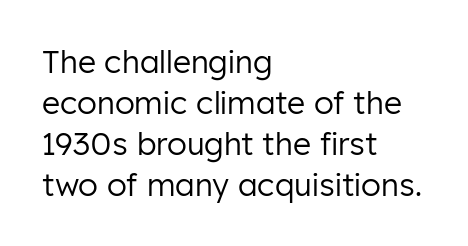
The image shows 31 px regular-weight sans-serif type, upright; set left-aligned, normal line spacing (1.32x), normal letter spacing, not underlined; low stroke contrast and a medium x-height.
